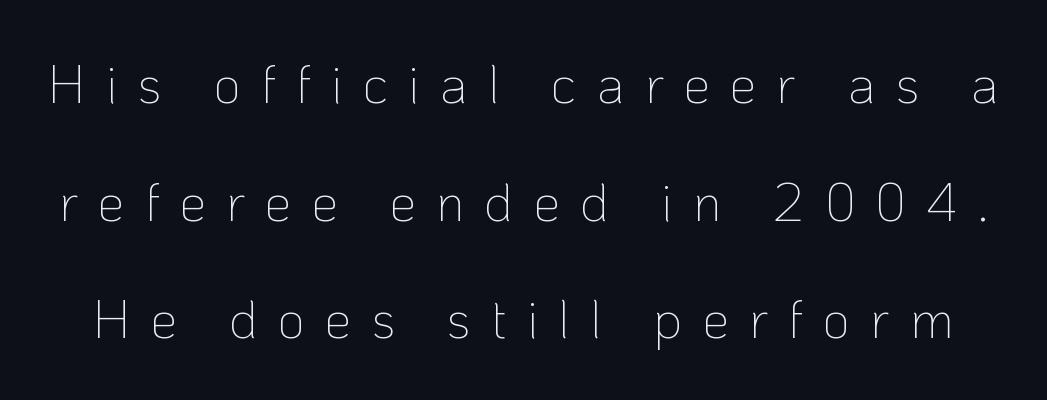
{"serif": "no", "italic": "no", "bold": "no", "weight": "thin", "width": "normal", "stroke_contrast": "low", "x_height": "medium", "monospaced": "no", "underline": "no", "line_spacing": "loose", "line_spacing_ratio": 2.22, "letter_spacing": "wide", "letter_spacing_em": 0.38, "glyph_px": 53}
